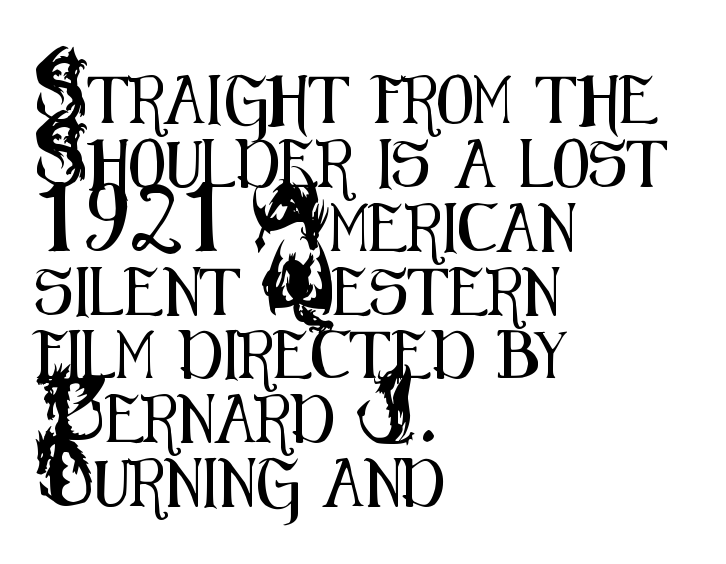
{"serif": "no", "italic": "no", "width": "condensed", "stroke_contrast": "medium", "x_height": "small", "monospaced": "no", "underline": "no", "align": "left", "line_spacing": "normal", "line_spacing_ratio": 1.33, "letter_spacing": "normal", "letter_spacing_em": 0.0, "glyph_px": 48}
